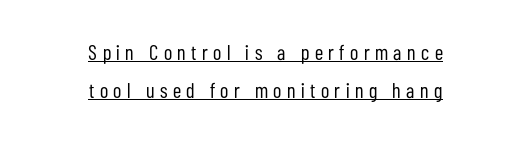
Q: Is the text bold? A: No.
Q: Is the text italic (slanted)? A: No, it is upright.
Q: Is the text underlined? A: Yes.
Q: How is the paragraph aligned? A: Centered.
Q: Is the spacing between letters normal or unusually wide? A: Unusually wide.
